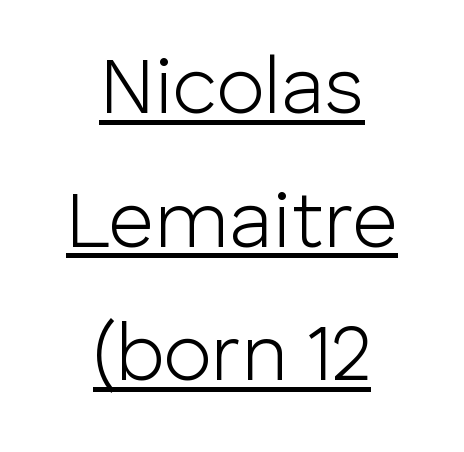
A typesetter would call this zero additional tracking. The type family on display is of the sans-serif kind. The face used here is proportionally spaced, like ordinary book or web type. Students, observe: this is what conventionally led text looks like. The words here are underlined.
